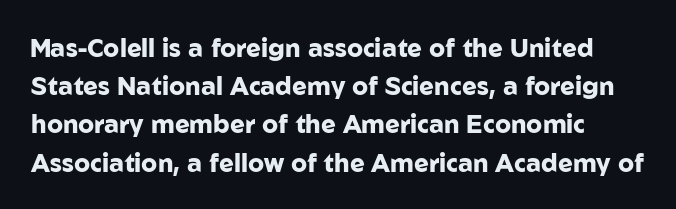
{"italic": "no", "bold": "yes", "underline": "no", "line_spacing": "normal", "line_spacing_ratio": 1.53, "letter_spacing": "normal", "letter_spacing_em": 0.0, "glyph_px": 25}
